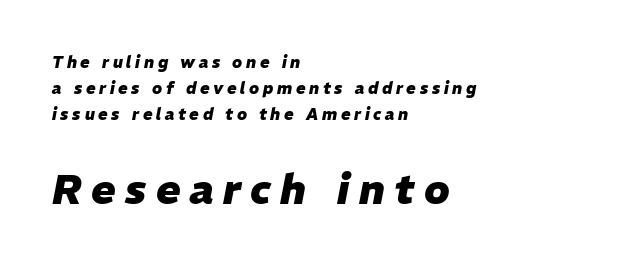
{"italic": "yes", "lean": "right", "slant_degrees": 11, "bold": "yes", "weight": "heavy", "width": "normal", "stroke_contrast": "low", "x_height": "medium", "monospaced": "no", "underline": "no", "align": "left", "line_spacing": "normal", "line_spacing_ratio": 1.62, "letter_spacing": "wide", "letter_spacing_em": 0.23, "larger_block": "second", "size_ratio": 2.56, "glyph_px": 41}
